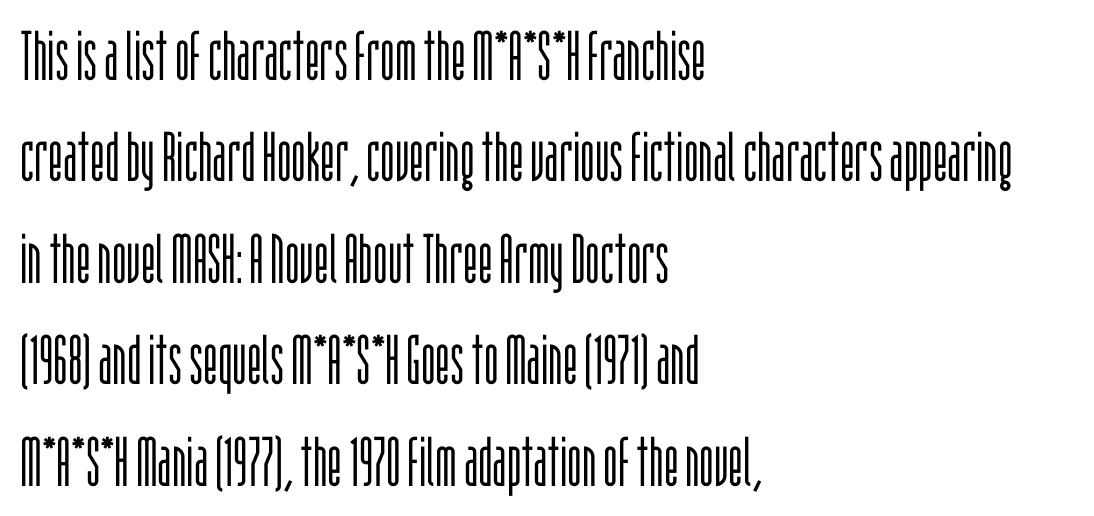
Does the lettering tilt? It doesn't — this is upright. Here the designer chose a conventional face with non-uniform glyph widths. Weight: regular or lighter. Look at the tracking — it's just the regular setting, nothing added.
